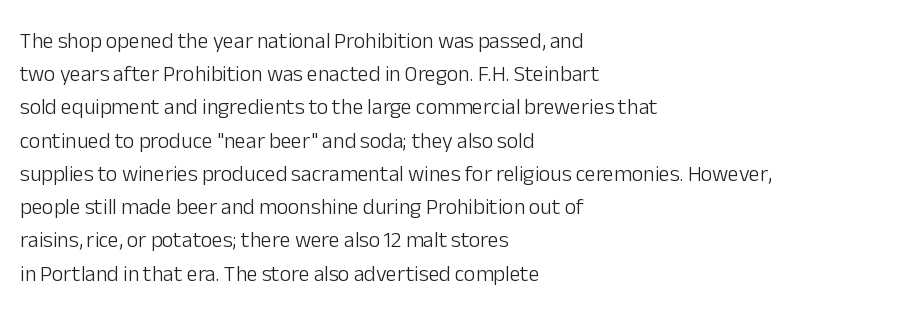
Q: Is the text bold? A: No.
Q: Is the text italic (slanted)? A: No, it is upright.
Q: Is the text underlined? A: No.
Q: How is the paragraph aligned? A: Left-aligned.
Q: Is the spacing between letters normal or unusually wide? A: Normal.
Q: Is the spacing between lines tight, normal or loose? A: Normal.
